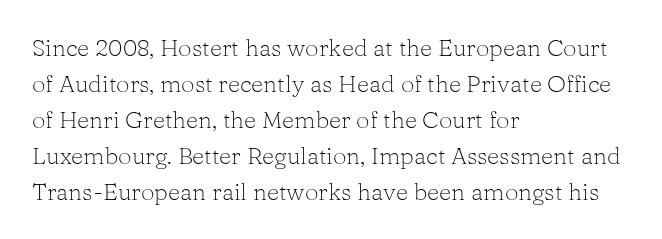
There is no visible air inserted between adjacent glyphs. The rendering anchors every line to the left-hand side. Counters stay open thanks to moderate or lighter strokes. Is there much room between lines? A standard amount, neither cramped nor airy. Type without underlining.
